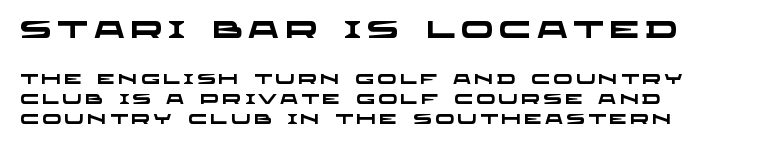
The image shows 24 px bold type; set left-aligned, normal line spacing (1.42x), unusually wide letter spacing (+0.24 em), not underlined; the first (top) block is 1.71x larger.
